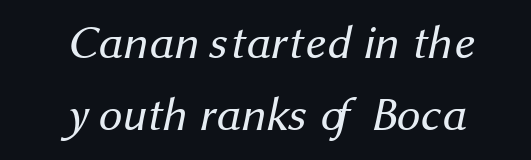
The image shows 47 px regular-weight sans-serif type; set centered, normal line spacing (1.53x), normal letter spacing, not underlined; medium stroke contrast and a medium x-height.
